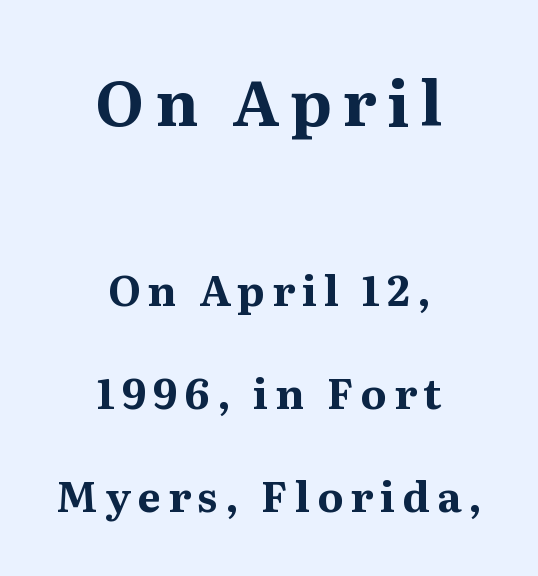
Q: Is the text bold? A: Yes.
Q: Is the text italic (slanted)? A: No, it is upright.
Q: Is the typeface a serif or a sans-serif typeface? A: Serif.
Q: Is the text underlined? A: No.
Q: How is the paragraph aligned? A: Centered.
Q: Is the spacing between lines tight, normal or loose? A: Loose.
Q: Which block of text is set in a larger size, the first (top) or the second (bottom)? A: The first (top) one.
Q: Width (condensed, normal, or wide)? A: Normal.
Q: Stroke contrast? A: Medium.
Q: x-height? A: Medium.
Q: Monospaced? A: No.
